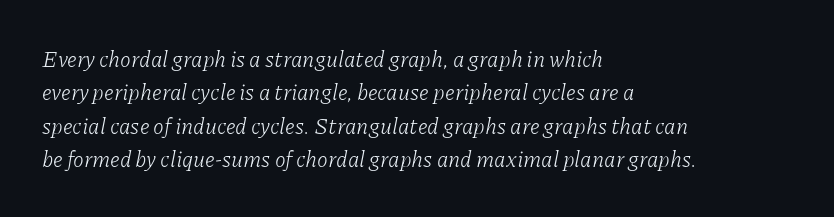
{"italic": "yes", "lean": "right", "slant_degrees": 11, "bold": "no", "underline": "no", "align": "left", "line_spacing": "normal", "line_spacing_ratio": 1.52, "letter_spacing": "normal", "letter_spacing_em": 0.0, "glyph_px": 22}
